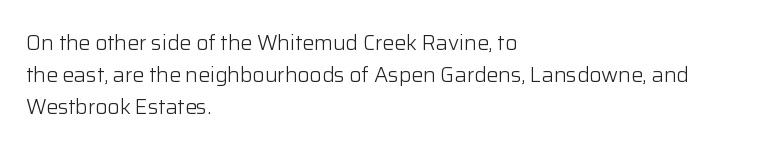
Q: Is the text bold? A: No.
Q: Is the text italic (slanted)? A: No, it is upright.
Q: Is the text underlined? A: No.
Q: How is the paragraph aligned? A: Left-aligned.
Q: Is the spacing between letters normal or unusually wide? A: Normal.
Q: Is the spacing between lines tight, normal or loose? A: Normal.
